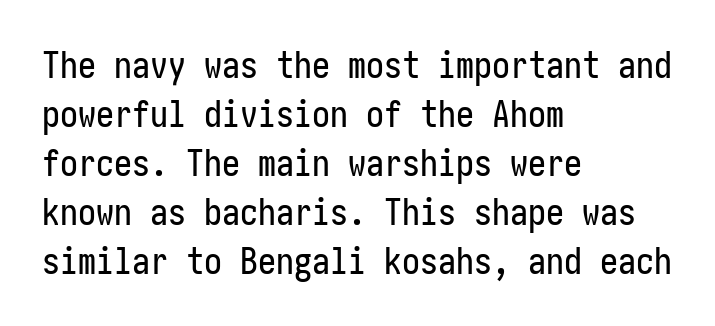
Q: Is the text italic (slanted)? A: No, it is upright.
Q: Is the typeface a serif or a sans-serif typeface? A: Sans-serif.
Q: Is the text underlined? A: No.
Q: How is the paragraph aligned? A: Left-aligned.
Q: Is the spacing between letters normal or unusually wide? A: Normal.
Q: Is the spacing between lines tight, normal or loose? A: Normal.
Q: Width (condensed, normal, or wide)? A: Condensed.
Q: Stroke contrast? A: Low.
Q: x-height? A: Medium.
